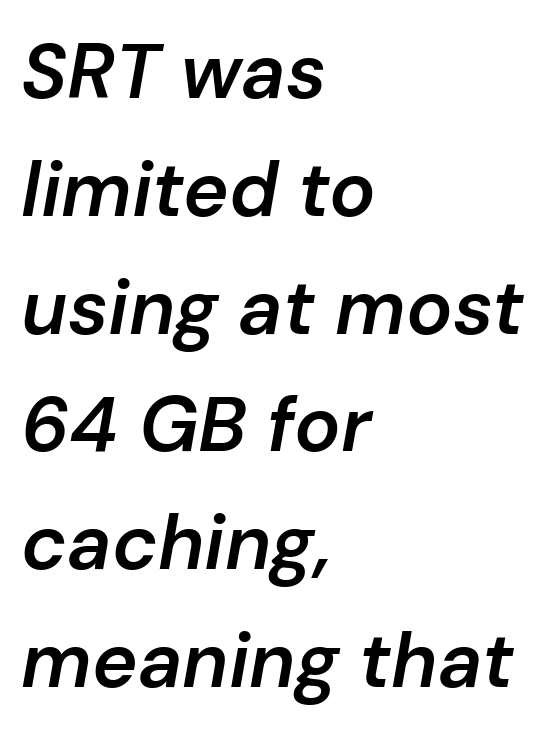
{"italic": "yes", "lean": "right", "slant_degrees": 10, "bold": "semi", "weight": "semibold", "width": "normal", "stroke_contrast": "low", "x_height": "medium", "monospaced": "no", "underline": "no", "align": "left", "line_spacing": "normal", "line_spacing_ratio": 1.53, "letter_spacing": "normal", "letter_spacing_em": 0.0, "glyph_px": 77}
